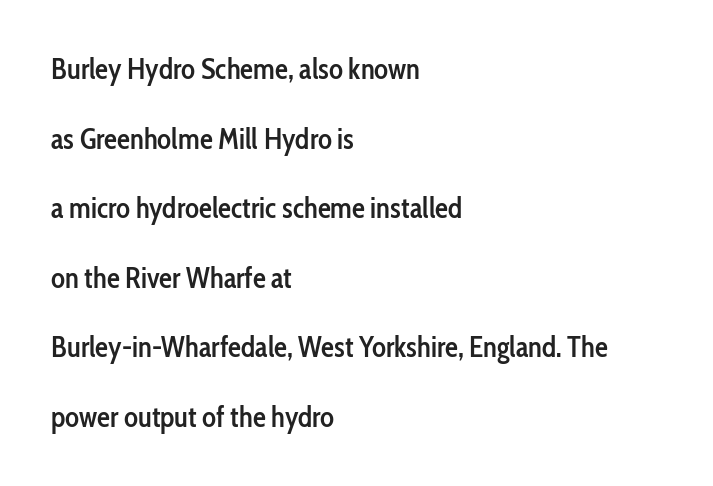
Q: Is the text bold? A: Semi-bold.
Q: Is the text italic (slanted)? A: No, it is upright.
Q: Is the typeface a serif or a sans-serif typeface? A: Sans-serif.
Q: Is the text underlined? A: No.
Q: How is the paragraph aligned? A: Left-aligned.
Q: Is the spacing between letters normal or unusually wide? A: Normal.
Q: Is the spacing between lines tight, normal or loose? A: Loose.
Q: Width (condensed, normal, or wide)? A: Condensed.
Q: Stroke contrast? A: Low.
Q: x-height? A: Medium.
Q: Monospaced? A: No.
